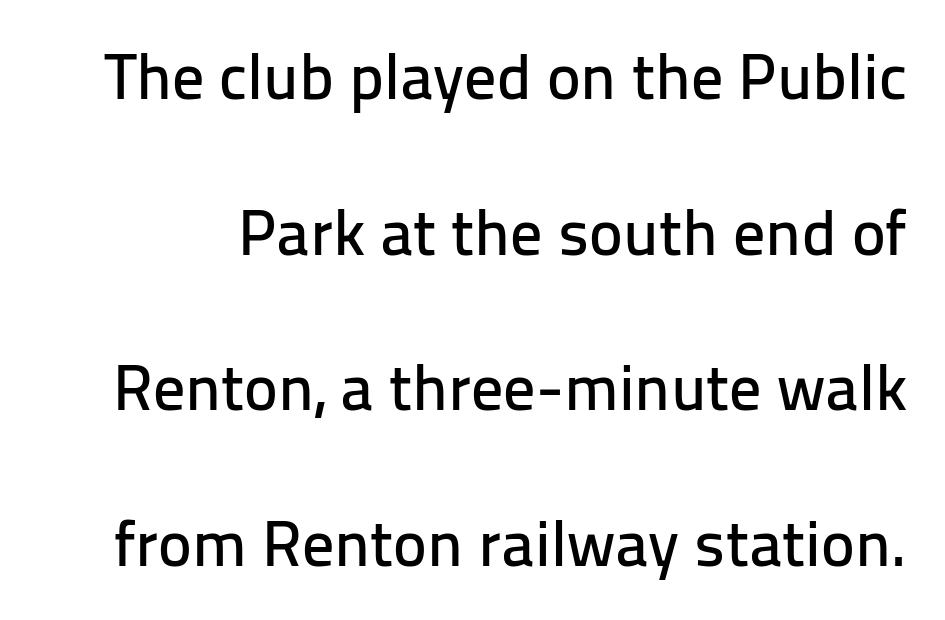
Q: Is the text italic (slanted)? A: No, it is upright.
Q: Is the typeface a serif or a sans-serif typeface? A: Sans-serif.
Q: Is the text underlined? A: No.
Q: Is the spacing between letters normal or unusually wide? A: Normal.
Q: Is the spacing between lines tight, normal or loose? A: Loose.
Q: Width (condensed, normal, or wide)? A: Normal.
Q: Stroke contrast? A: Low.
Q: x-height? A: Medium.
Q: Monospaced? A: No.
